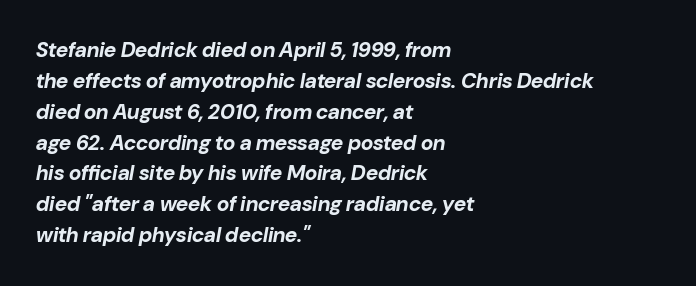
The image shows 21 px bold type, italic (leaning right); set left-aligned, normal line spacing (1.47x), normal letter spacing, not underlined.
